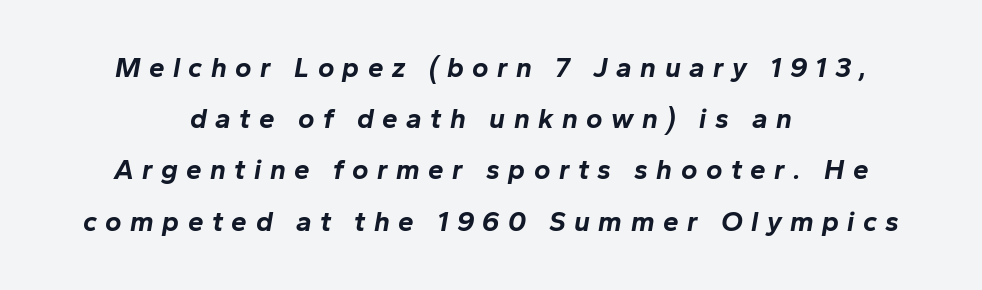
{"italic": "yes", "lean": "right", "slant_degrees": 10, "bold": "yes", "weight": "bold", "width": "normal", "stroke_contrast": "low", "x_height": "medium", "monospaced": "no", "underline": "no", "align": "center", "line_spacing_ratio": 1.83, "letter_spacing": "wide", "letter_spacing_em": 0.3, "glyph_px": 28}
